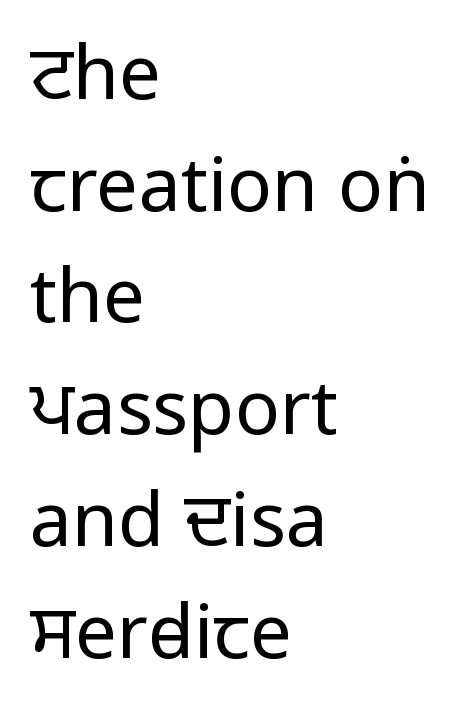
The image shows 75 px regular-weight, condensed sans-serif type, upright; set left-aligned, normal line spacing (1.49x), normal letter spacing, not underlined; low stroke contrast.
